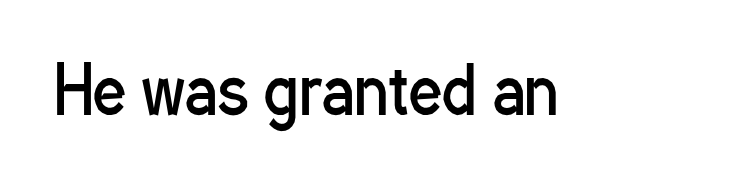
{"serif": "no", "italic": "no", "bold": "no", "weight": "regular", "width": "condensed", "stroke_contrast": "low", "x_height": "medium", "monospaced": "no", "underline": "no", "letter_spacing": "normal", "letter_spacing_em": 0.0, "glyph_px": 65}
